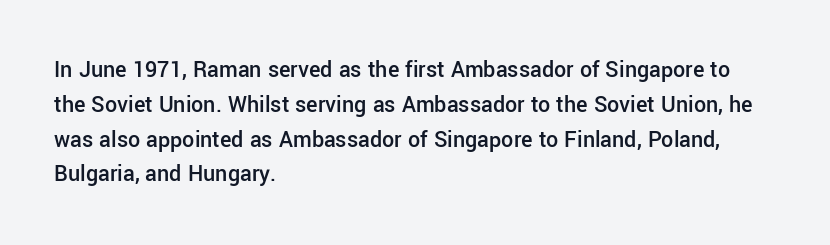
The image shows 24 px text type, upright; set left-aligned, normal line spacing (1.45x), normal letter spacing, not underlined.
